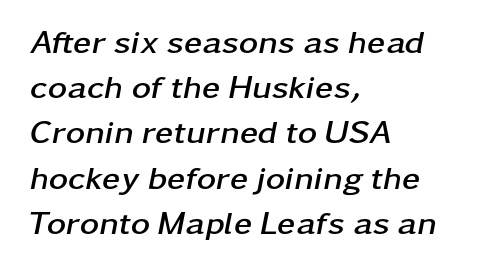
Successive baselines arrive at the customary interval. In CSS terms this would be text-align: left. Rendered with sloped, italic letterforms. The font is running at its bold setting.
